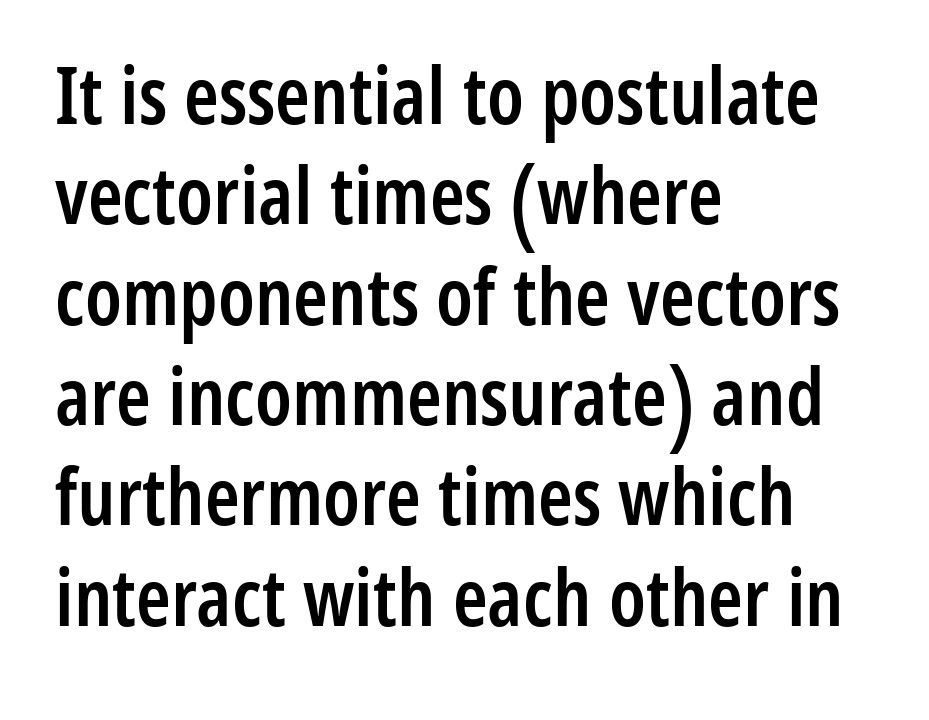
{"serif": "no", "italic": "no", "bold": "semi", "weight": "semibold", "width": "condensed", "stroke_contrast": "low", "x_height": "medium", "monospaced": "no", "underline": "no", "align": "left", "line_spacing": "normal", "line_spacing_ratio": 1.27, "letter_spacing": "normal", "letter_spacing_em": 0.0, "glyph_px": 79}
